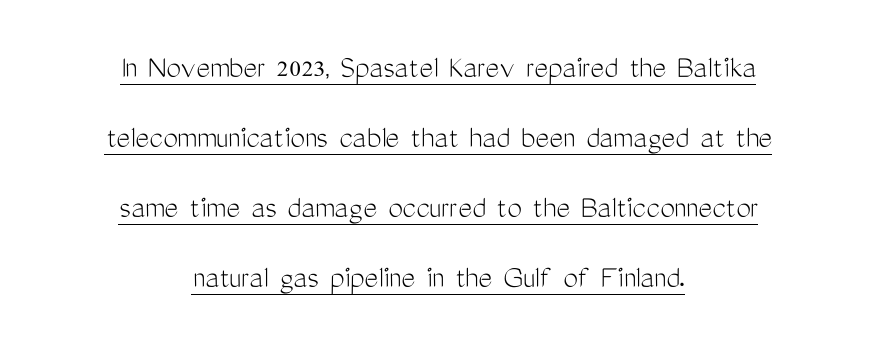
The image shows 33 px light, condensed sans-serif type, upright; set centered, loose line spacing (2.12x), normal letter spacing, underlined; medium stroke contrast and a medium x-height.
